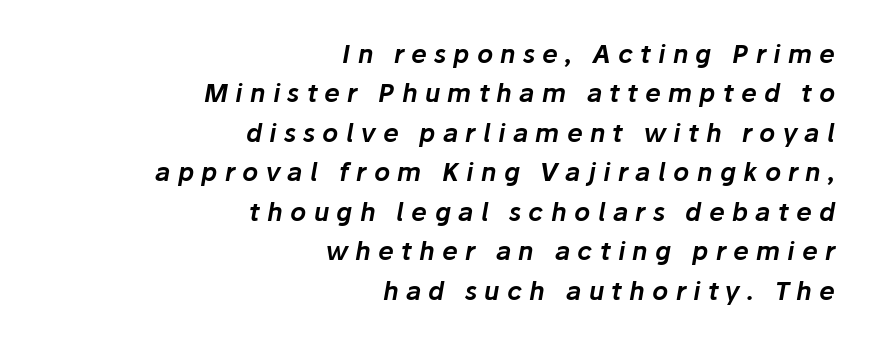
Q: Is the text italic (slanted)? A: Yes, it leans right by about 10 degrees.
Q: Is the text underlined? A: No.
Q: How is the paragraph aligned? A: Right-aligned.
Q: Is the spacing between letters normal or unusually wide? A: Unusually wide.
Q: Is the spacing between lines tight, normal or loose? A: Normal.
